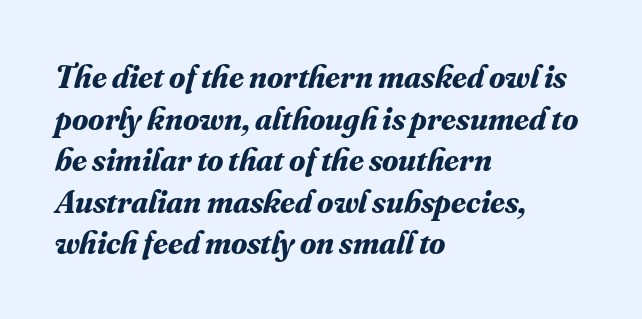
Q: Is the text bold? A: Yes.
Q: Is the text italic (slanted)? A: Yes, it leans right by about 16 degrees.
Q: Is the typeface a serif or a sans-serif typeface? A: Serif.
Q: Is the text underlined? A: No.
Q: How is the paragraph aligned? A: Left-aligned.
Q: Is the spacing between letters normal or unusually wide? A: Normal.
Q: Is the spacing between lines tight, normal or loose? A: Normal.
Q: Width (condensed, normal, or wide)? A: Normal.
Q: Stroke contrast? A: Medium.
Q: x-height? A: Small.
Q: Monospaced? A: No.
